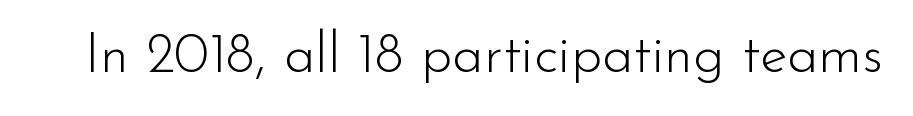
Q: Is the text bold? A: No.
Q: Is the text italic (slanted)? A: No, it is upright.
Q: Is the typeface a serif or a sans-serif typeface? A: Sans-serif.
Q: Is the text underlined? A: No.
Q: Is the spacing between letters normal or unusually wide? A: Normal.
Q: Width (condensed, normal, or wide)? A: Normal.
Q: Stroke contrast? A: Low.
Q: x-height? A: Small.
Q: Monospaced? A: No.
